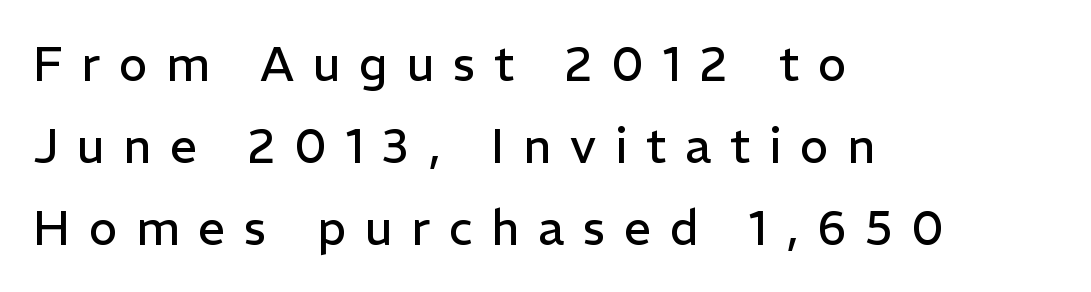
Q: Is the text bold? A: No.
Q: Is the text italic (slanted)? A: No, it is upright.
Q: Is the typeface a serif or a sans-serif typeface? A: Sans-serif.
Q: Is the text underlined? A: No.
Q: How is the paragraph aligned? A: Left-aligned.
Q: Is the spacing between letters normal or unusually wide? A: Unusually wide.
Q: Width (condensed, normal, or wide)? A: Normal.
Q: Stroke contrast? A: Low.
Q: x-height? A: Medium.
Q: Monospaced? A: No.
